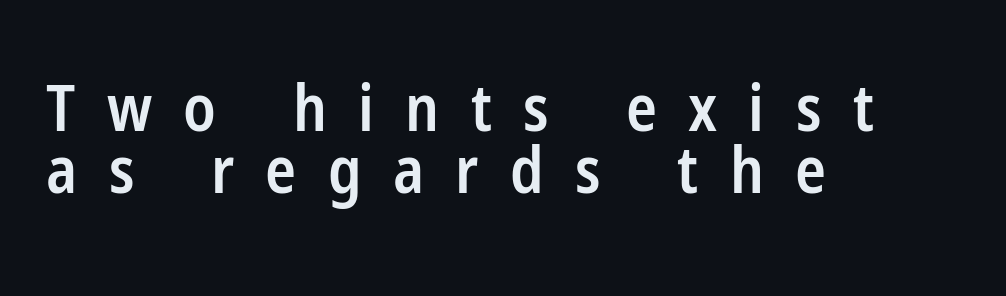
The letterforms stand isolated, each surrounded by extra space. What's the leading like? Squeezed, with rows nearly overlapping. Spacing verdict: proportional, widths tailored to each character. Short and long lines alike share a common starting point at left. The passage shown is semibold, sitting just below true bold.
